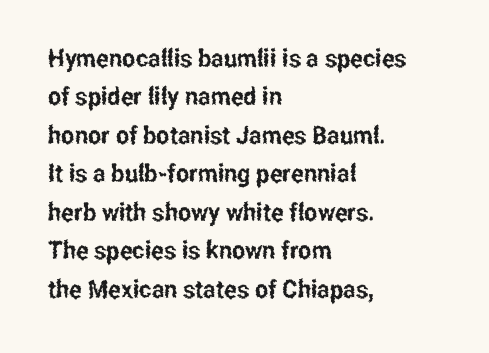
These lines stack with their left ends in a neat column. This is the regular roman posture of the typeface. Leading matches the norm, producing a regular column. No extra tracking has been applied to these lines. Type without underlining.
